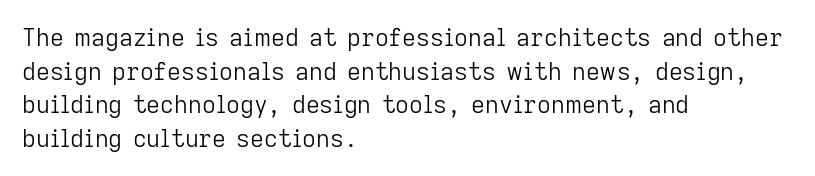
{"italic": "no", "bold": "no", "underline": "no", "align": "left", "line_spacing": "normal", "line_spacing_ratio": 1.4, "letter_spacing": "normal", "letter_spacing_em": 0.0, "glyph_px": 24}
